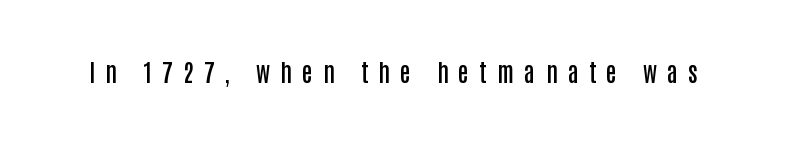
The image shows 24 px text type, upright; set unusually wide letter spacing (+0.43 em), not underlined.
